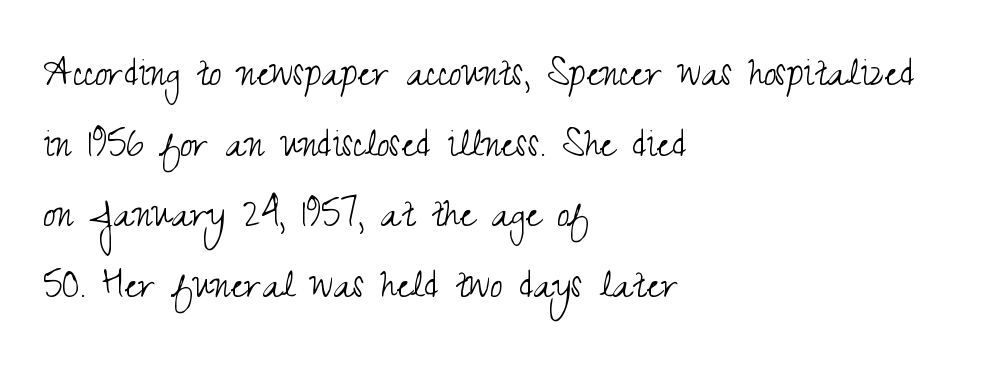
{"serif": "no", "italic": "no", "bold": "no", "weight": "light", "width": "condensed", "stroke_contrast": "medium", "x_height": "small", "monospaced": "no", "underline": "no", "align": "left", "line_spacing": "normal", "line_spacing_ratio": 1.57, "letter_spacing": "normal", "letter_spacing_em": 0.0, "glyph_px": 45}
